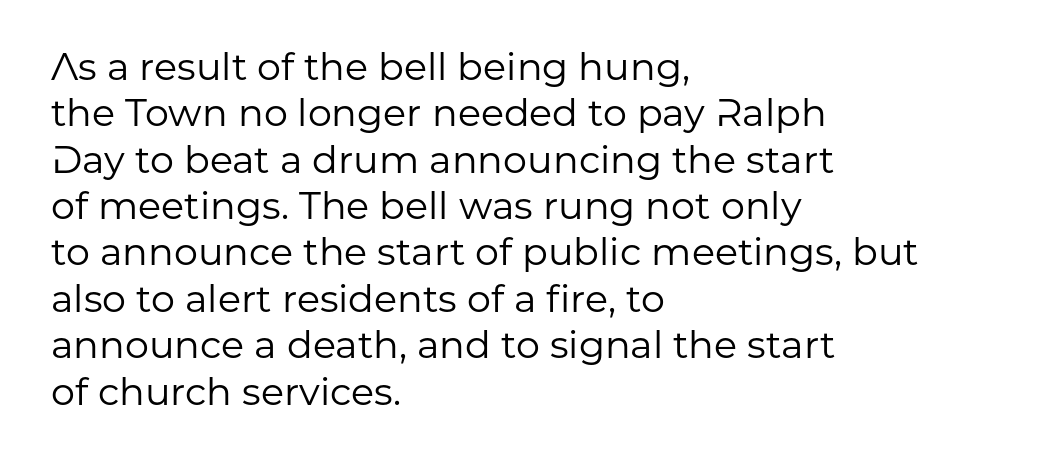
The image shows 38 px regular-weight sans-serif type, upright; set left-aligned, line spacing 1.22x, normal letter spacing, not underlined; low stroke contrast and a medium x-height.
